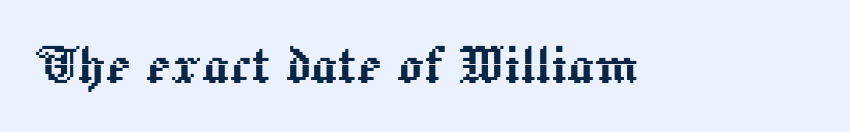
The image shows 65 px text type, upright; set normal letter spacing, not underlined; a medium x-height.
